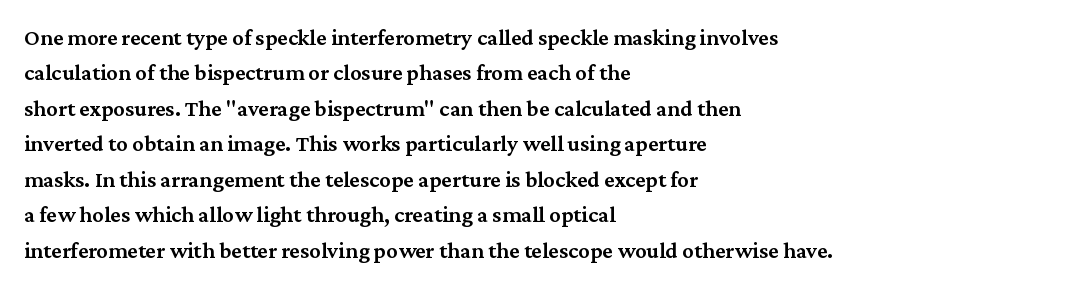
A bit beefed up — I'd call it semibold rather than bold. Upright lettering throughout. Students, observe: this is what conventionally led text looks like. The typesetter chose a ragged-right arrangement here. The rendering keeps characters at their native spacing. Only glyphs here, with clear space below each row.
